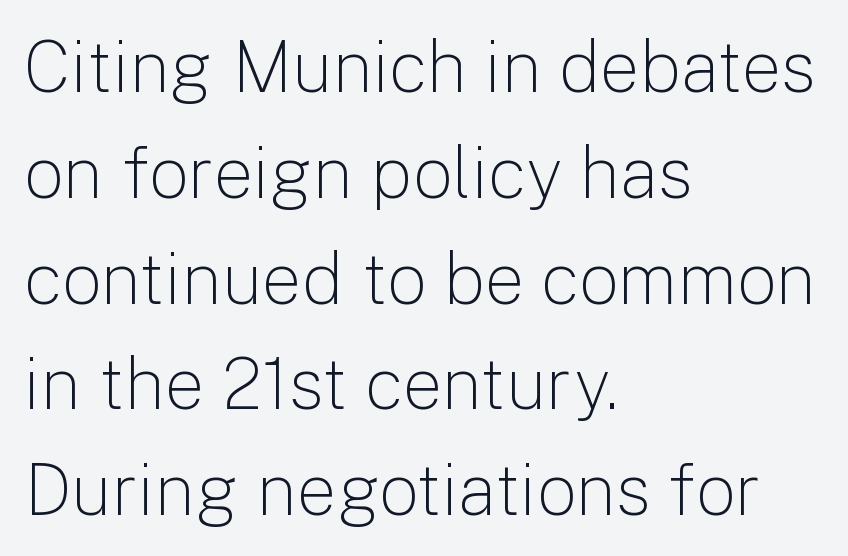
Q: Is the text bold? A: No.
Q: Is the text italic (slanted)? A: No, it is upright.
Q: Is the typeface a serif or a sans-serif typeface? A: Sans-serif.
Q: Is the text underlined? A: No.
Q: How is the paragraph aligned? A: Left-aligned.
Q: Is the spacing between letters normal or unusually wide? A: Normal.
Q: Is the spacing between lines tight, normal or loose? A: Normal.
Q: Width (condensed, normal, or wide)? A: Normal.
Q: Stroke contrast? A: Low.
Q: x-height? A: Medium.
Q: Monospaced? A: No.
